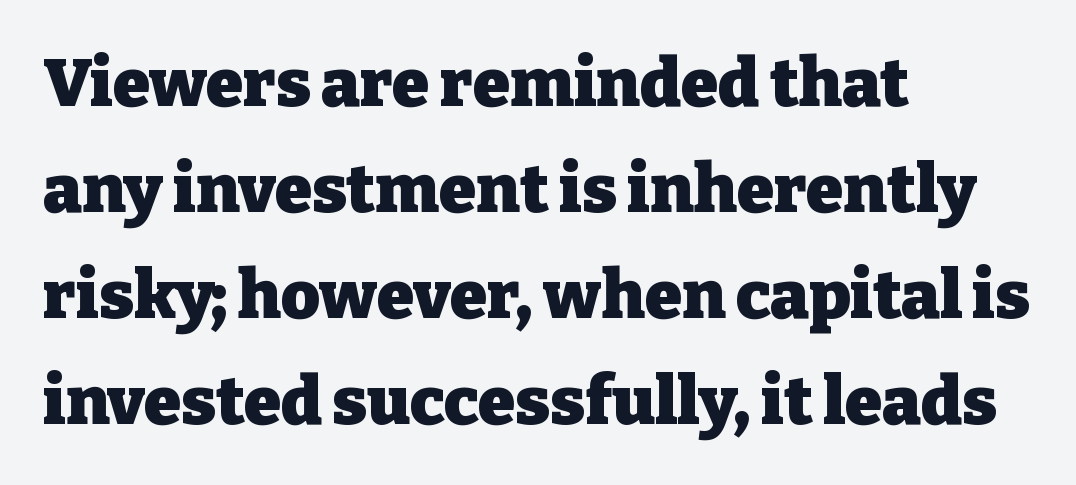
{"serif": "yes", "italic": "no", "bold": "yes", "weight": "heavy", "width": "normal", "stroke_contrast": "low", "x_height": "medium", "monospaced": "no", "underline": "no", "align": "left", "line_spacing": "normal", "line_spacing_ratio": 1.58, "letter_spacing": "normal", "letter_spacing_em": 0.0, "glyph_px": 67}
